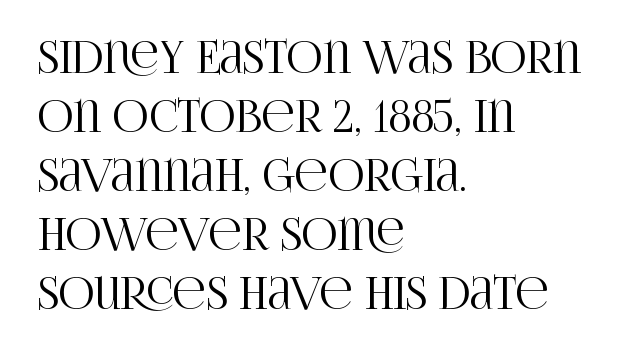
{"serif": "yes", "italic": "no", "width": "condensed", "stroke_contrast": "high", "x_height": "large", "monospaced": "no", "underline": "no", "align": "left", "line_spacing": "normal", "line_spacing_ratio": 1.34, "letter_spacing": "normal", "letter_spacing_em": 0.0, "glyph_px": 44}
